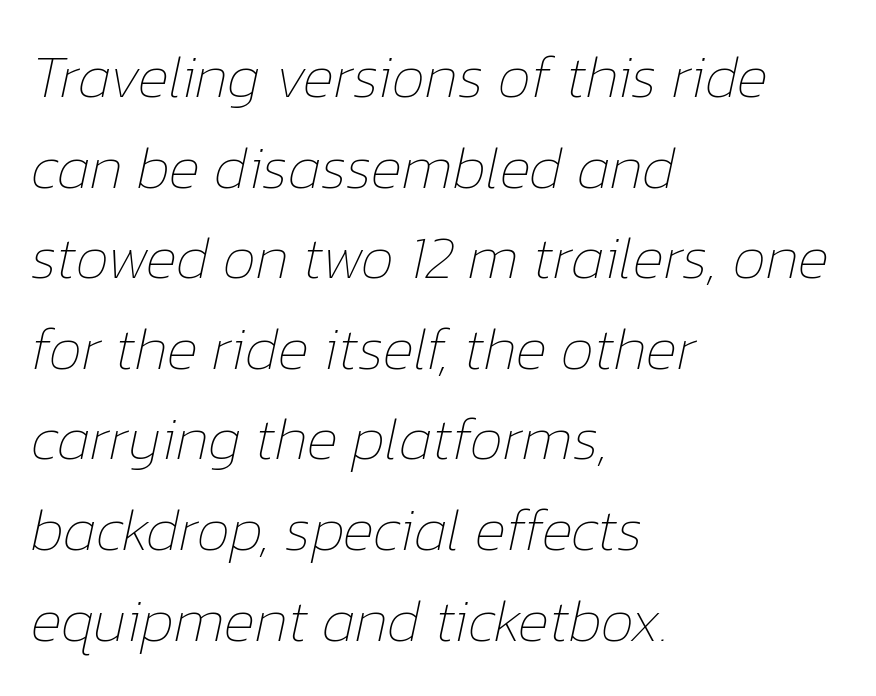
Each letter keeps its own natural width here, so spacing adapts to shape. These lines are set flush left with a ragged right edge. This is not heavy type; no bold has been used. There is no visible air inserted between adjacent glyphs. A bare baseline throughout the passage. This sample keeps an unexceptional amount of space between lines.
